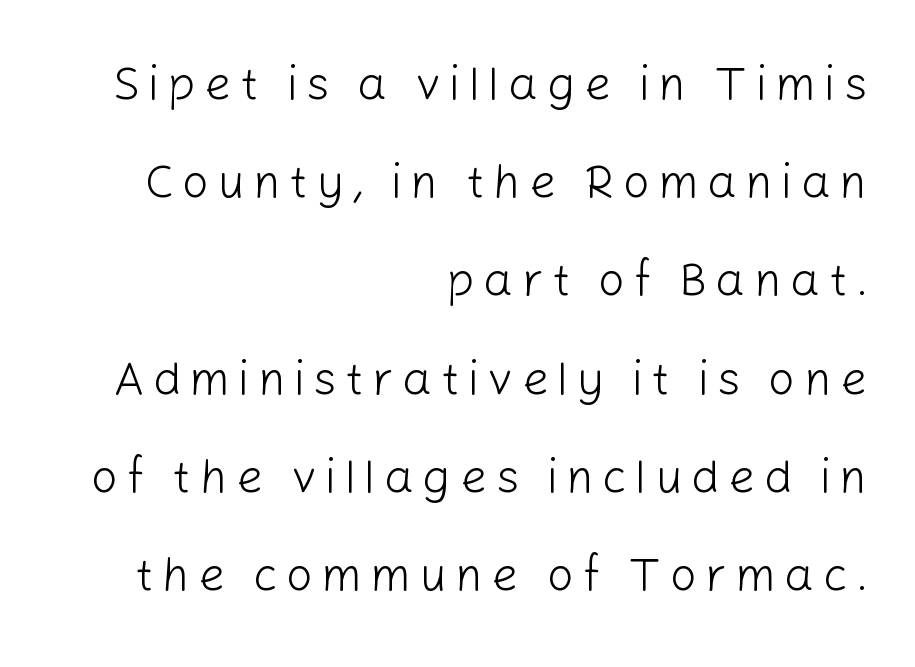
Q: Is the text bold? A: No.
Q: Is the text italic (slanted)? A: No, it is upright.
Q: Is the typeface a serif or a sans-serif typeface? A: Sans-serif.
Q: Is the text underlined? A: No.
Q: How is the paragraph aligned? A: Right-aligned.
Q: Is the spacing between lines tight, normal or loose? A: Loose.
Q: Width (condensed, normal, or wide)? A: Normal.
Q: Stroke contrast? A: Low.
Q: x-height? A: Medium.
Q: Monospaced? A: No.
